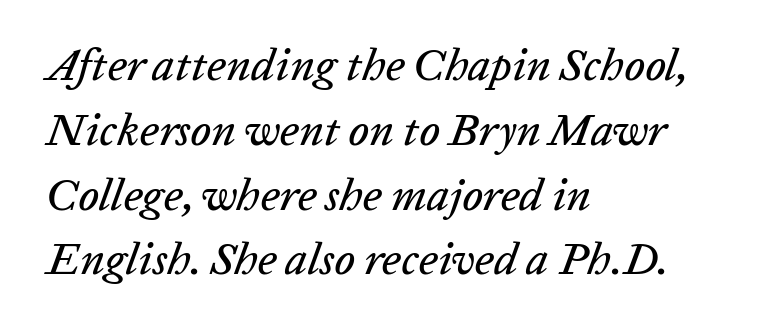
The image shows 45 px text type, italic (leaning right); set left-aligned, normal line spacing (1.44x), normal letter spacing, not underlined; low stroke contrast and a medium x-height.
